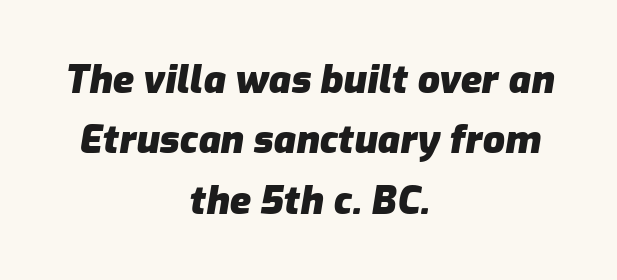
{"italic": "yes", "lean": "right", "slant_degrees": 9, "bold": "yes", "weight": "heavy", "width": "normal", "stroke_contrast": "low", "x_height": "medium", "monospaced": "no", "underline": "no", "align": "center", "line_spacing": "normal", "line_spacing_ratio": 1.55, "letter_spacing": "normal", "letter_spacing_em": 0.0, "glyph_px": 39}
